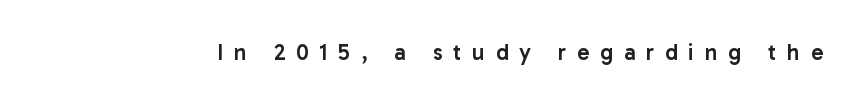
Italic? Not at all — the glyphs are vertical. Someone cranked the tracking dial way up on this one. The characters look somewhat weighty, a semibold short of true bold. Only glyphs here, with clear space below each row.
